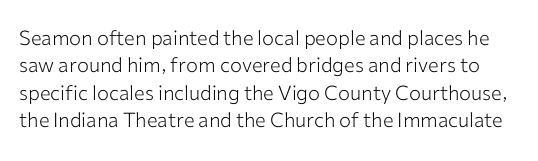
The image shows 20 px text type, upright; set normal line spacing (1.37x), normal letter spacing, not underlined.
